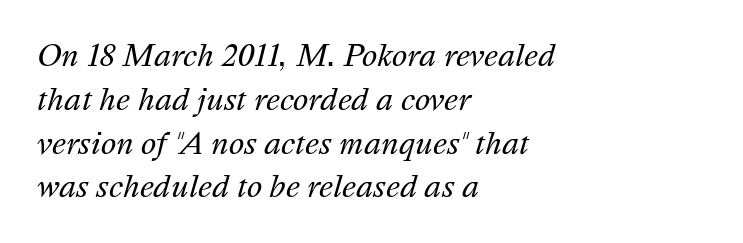
The image shows 29 px regular-weight type, italic (leaning right); set left-aligned, normal line spacing (1.51x), normal letter spacing, not underlined; medium stroke contrast and a medium x-height.
